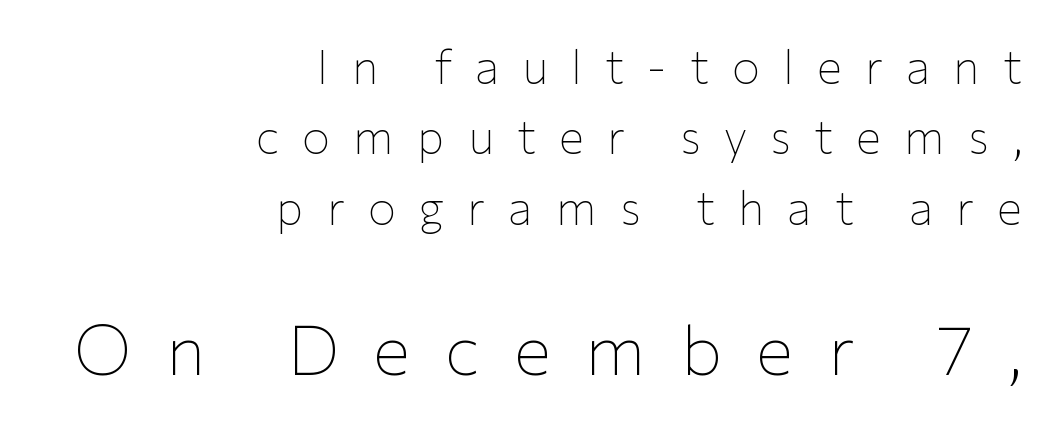
Q: Is the text bold? A: No.
Q: Is the text italic (slanted)? A: No, it is upright.
Q: Is the typeface a serif or a sans-serif typeface? A: Sans-serif.
Q: Is the text underlined? A: No.
Q: How is the paragraph aligned? A: Right-aligned.
Q: Is the spacing between letters normal or unusually wide? A: Unusually wide.
Q: Is the spacing between lines tight, normal or loose? A: Normal.
Q: Which block of text is set in a larger size, the first (top) or the second (bottom)? A: The second (bottom) one.
Q: Width (condensed, normal, or wide)? A: Normal.
Q: Stroke contrast? A: Low.
Q: x-height? A: Medium.
Q: Monospaced? A: No.
